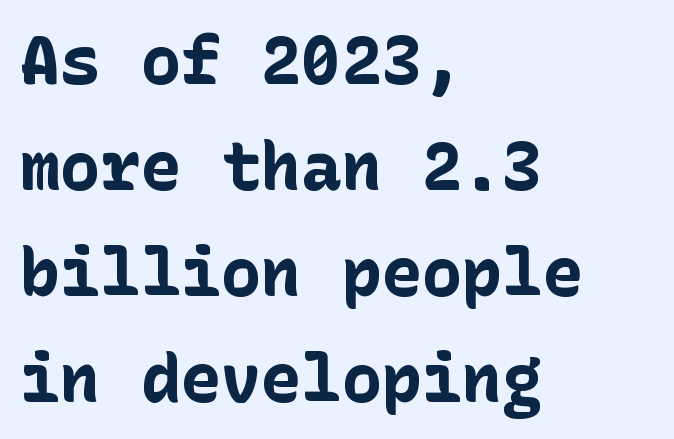
Q: Is the text bold? A: Yes.
Q: Is the text italic (slanted)? A: No, it is upright.
Q: Is the typeface a serif or a sans-serif typeface? A: Sans-serif.
Q: Is the text underlined? A: No.
Q: How is the paragraph aligned? A: Left-aligned.
Q: Is the spacing between letters normal or unusually wide? A: Normal.
Q: Is the spacing between lines tight, normal or loose? A: Normal.
Q: Width (condensed, normal, or wide)? A: Normal.
Q: Stroke contrast? A: Low.
Q: x-height? A: Medium.
